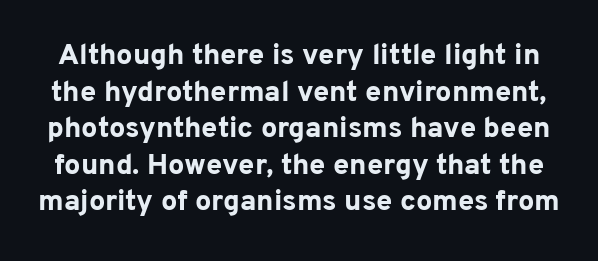
What weight is shown? A full bold with thick strokes. The specimen omits any rule beneath the text block's lines. The font's upright variant was chosen for this text. Think of a printed novel: that variable character pitch is what you see here. The letterforms sit shoulder to shoulder at normal distance.
